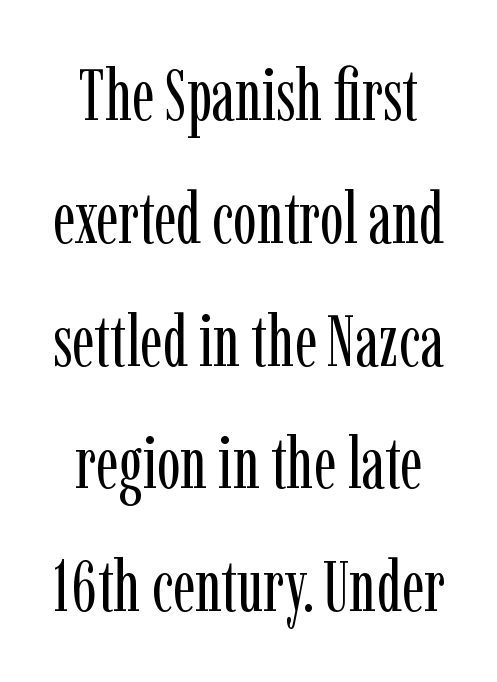
The image shows 71 px regular-weight, condensed serif type, upright; set line spacing 1.73x, normal letter spacing, not underlined; low stroke contrast and a medium x-height.
